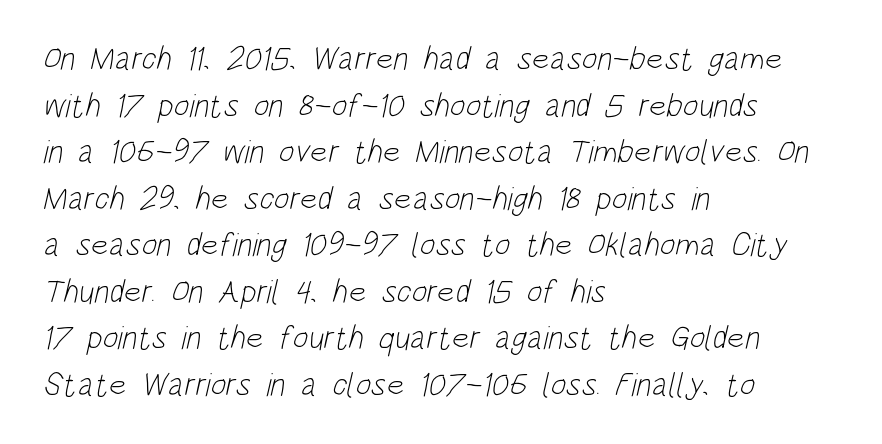
Q: Is the text bold? A: No.
Q: Is the typeface a serif or a sans-serif typeface? A: Sans-serif.
Q: Is the text underlined? A: No.
Q: How is the paragraph aligned? A: Left-aligned.
Q: Is the spacing between letters normal or unusually wide? A: Normal.
Q: Is the spacing between lines tight, normal or loose? A: Normal.
Q: Width (condensed, normal, or wide)? A: Condensed.
Q: Stroke contrast? A: Low.
Q: x-height? A: Large.
Q: Monospaced? A: No.
